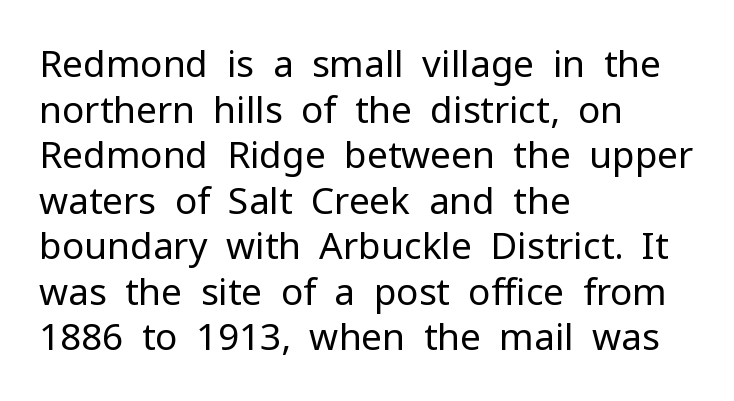
{"serif": "no", "italic": "no", "bold": "no", "weight": "regular", "width": "normal", "stroke_contrast": "low", "x_height": "medium", "monospaced": "no", "underline": "no", "align": "left", "line_spacing_ratio": 1.23, "letter_spacing": "normal", "letter_spacing_em": 0.0, "glyph_px": 37}
